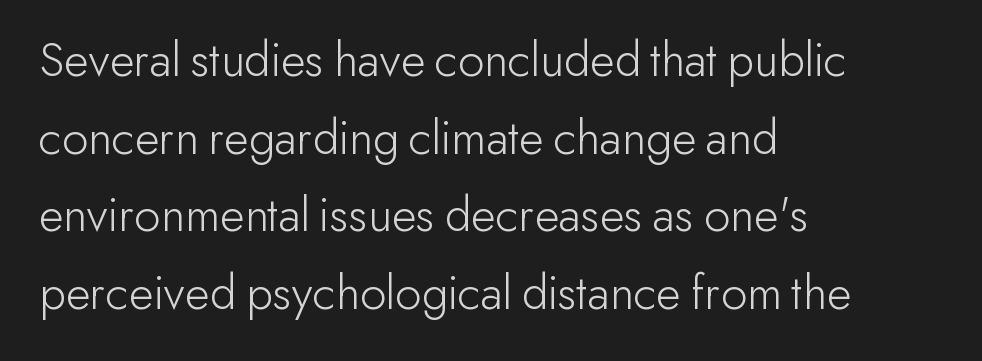
The image shows 51 px light sans-serif type, upright; set left-aligned, normal line spacing (1.52x), normal letter spacing, not underlined; low stroke contrast and a small x-height.
